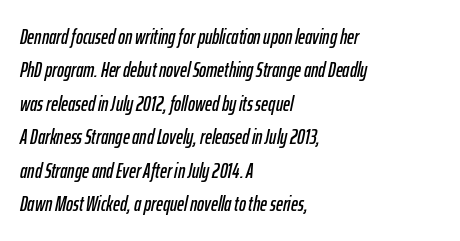
Q: Is the text italic (slanted)? A: Yes, it leans right by about 12 degrees.
Q: Is the text underlined? A: No.
Q: How is the paragraph aligned? A: Left-aligned.
Q: Is the spacing between letters normal or unusually wide? A: Normal.
Q: Is the spacing between lines tight, normal or loose? A: Normal.
